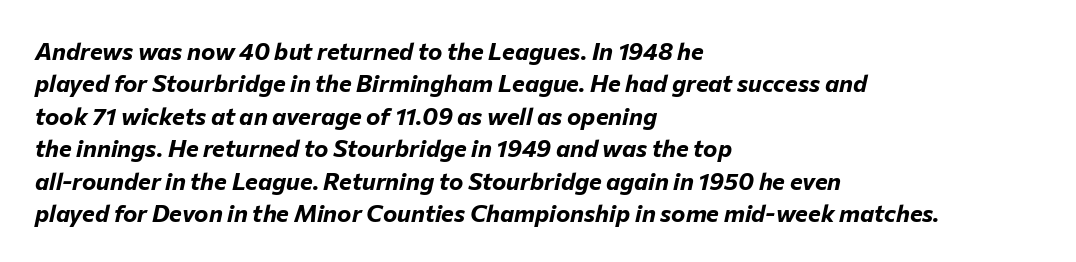
The image shows 24 px bold type, italic (leaning right); set left-aligned, normal line spacing (1.35x), normal letter spacing, not underlined.
